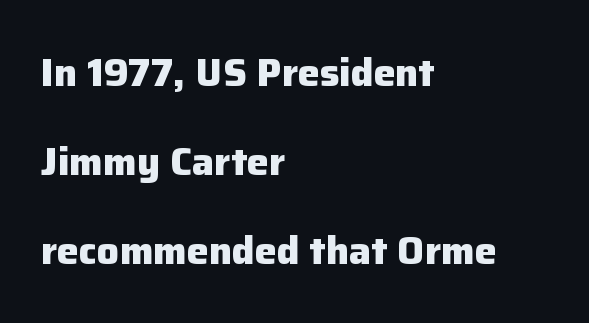
The letters stand straight up with perfectly vertical stems. This sample has the flowing, uneven cadence of proportional lettering. Quick note: interline space is abundant. Each letter's strokes conclude bluntly, with no projecting serifs.
